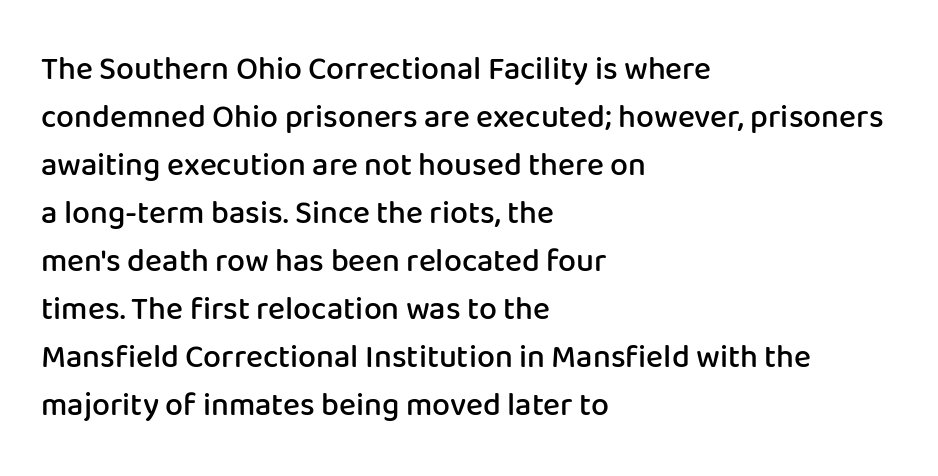
No word sits above an underline. The font's upright variant was chosen for this text. The paragraph shown leans on its left margin. Slightly chunky letters — semibold, I'd say, not full bold.
